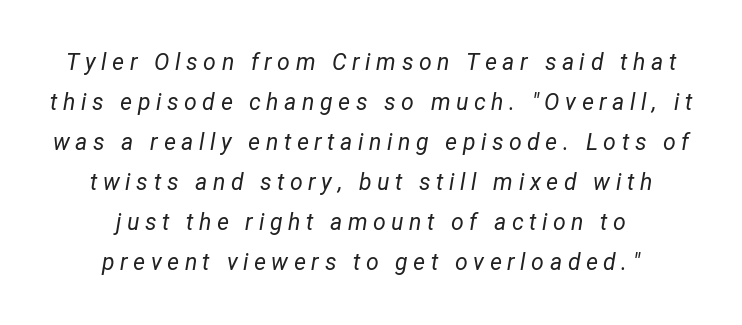
{"italic": "yes", "lean": "right", "slant_degrees": 12, "bold": "no", "underline": "no", "align": "center", "line_spacing_ratio": 1.74, "letter_spacing": "wide", "letter_spacing_em": 0.24, "glyph_px": 23}
